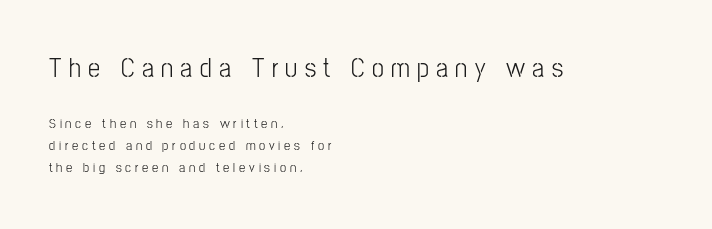
Q: Is the text italic (slanted)? A: No, it is upright.
Q: Is the text underlined? A: No.
Q: How is the paragraph aligned? A: Left-aligned.
Q: Is the spacing between letters normal or unusually wide? A: Unusually wide.
Q: Is the spacing between lines tight, normal or loose? A: Normal.
Q: Which block of text is set in a larger size, the first (top) or the second (bottom)? A: The first (top) one.
